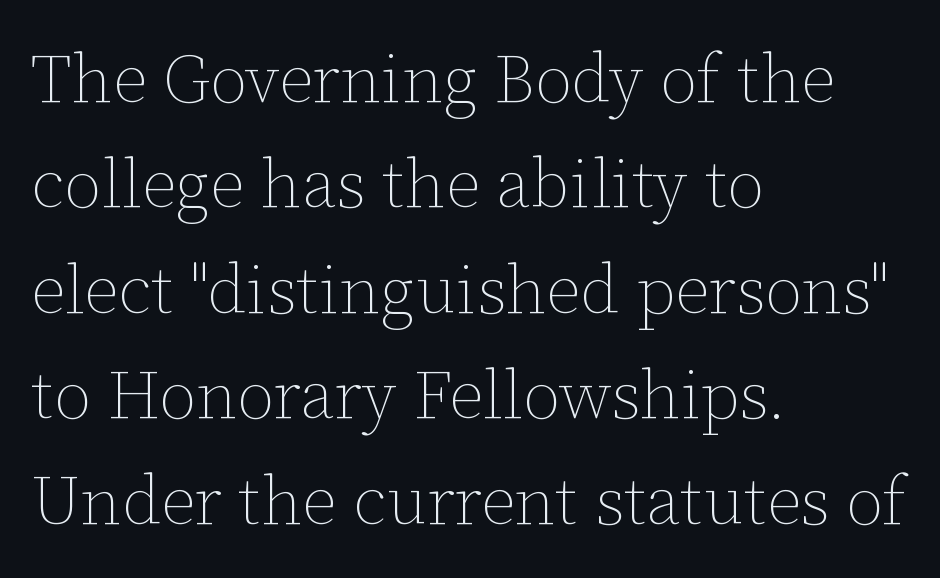
This block has exactly the height ordinary leading produces. The specimen reads as upright at a glance. The glyphs are unaccompanied by any horizontal stroke below them. Bold? No — there's no thickening of the strokes. The lines in this sample share a left origin and differ only in where they stop.
